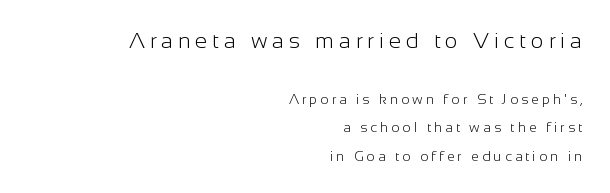
The image shows 22 px text type, upright; set right-aligned, loose line spacing (2.05x), unusually wide letter spacing (+0.22 em), not underlined; the first (top) block is 1.57x larger.
